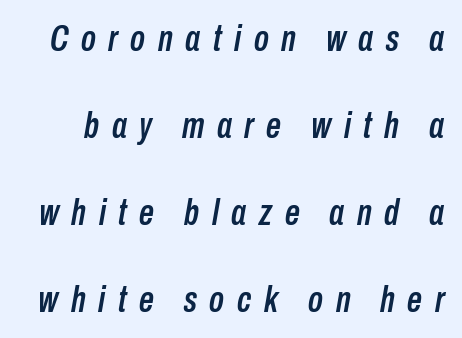
{"italic": "yes", "lean": "right", "slant_degrees": 10, "width": "condensed", "stroke_contrast": "low", "x_height": "medium", "monospaced": "no", "underline": "no", "line_spacing": "loose", "line_spacing_ratio": 2.35, "letter_spacing": "wide", "letter_spacing_em": 0.34, "glyph_px": 37}
